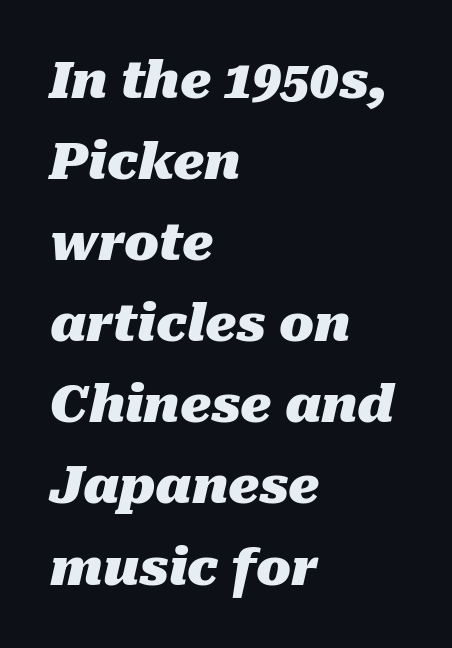
The image shows 51 px heavy type, italic (leaning right); set left-aligned, normal line spacing (1.59x), normal letter spacing, not underlined; medium stroke contrast and a medium x-height.
